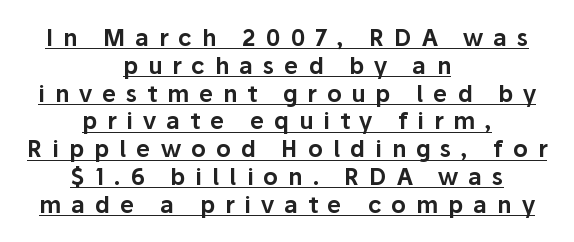
The image shows 23 px text type, upright; set centered, line spacing 1.21x, unusually wide letter spacing (+0.43 em), underlined.
